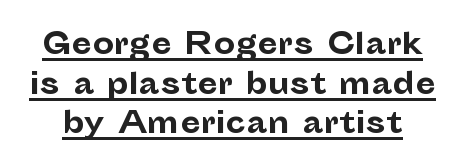
{"serif": "no", "italic": "no", "bold": "yes", "weight": "bold", "width": "normal", "stroke_contrast": "low", "x_height": "medium", "monospaced": "no", "underline": "yes", "line_spacing": "normal", "line_spacing_ratio": 1.32, "letter_spacing": "normal", "letter_spacing_em": 0.0, "glyph_px": 30}
